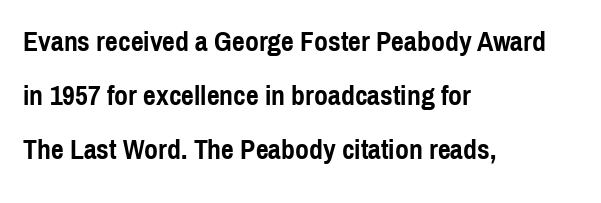
The image shows 28 px semibold, condensed sans-serif type, upright; set left-aligned, loose line spacing (1.92x), normal letter spacing, not underlined; a medium x-height.
